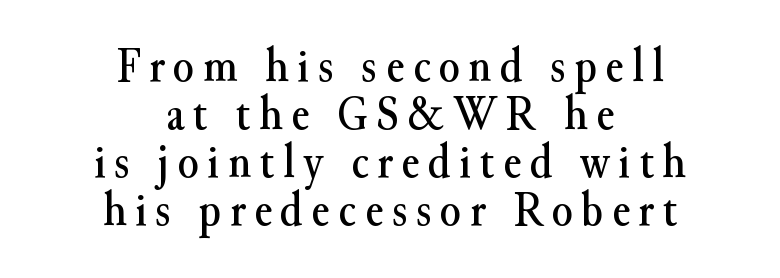
The glyphs are unaccompanied by any horizontal stroke below them. Unlike italic type, these characters show no tilt at all. Leading is clearly below the norm, producing a dense column. The passage shown is typed in a proportional face where columns would drift. Horizontal alignment here is central, giving a formal, balanced look.
